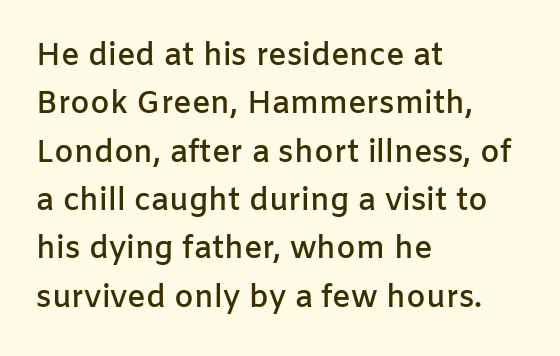
{"serif": "no", "italic": "no", "bold": "semi", "weight": "semibold", "width": "normal", "stroke_contrast": "low", "x_height": "medium", "monospaced": "no", "underline": "no", "align": "left", "line_spacing": "normal", "line_spacing_ratio": 1.56, "letter_spacing": "normal", "letter_spacing_em": 0.0, "glyph_px": 31}
